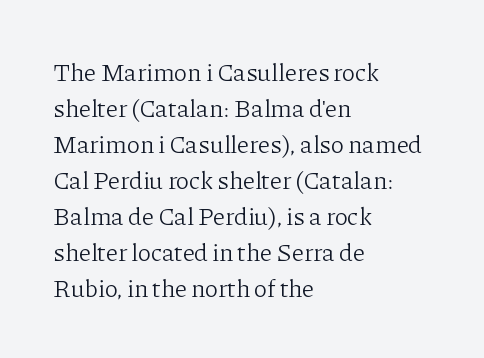
Q: Is the text bold? A: No.
Q: Is the text italic (slanted)? A: No, it is upright.
Q: Is the text underlined? A: No.
Q: How is the paragraph aligned? A: Left-aligned.
Q: Is the spacing between letters normal or unusually wide? A: Normal.
Q: Is the spacing between lines tight, normal or loose? A: Normal.
